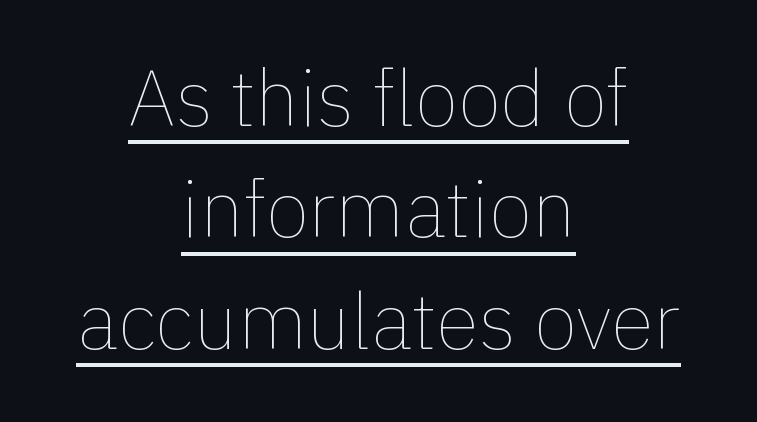
Neither beginnings nor endings align; midpoints do. No letter is thick-stroked: the sample isn't bold. What stands out about the letter spacing? Nothing — it is the standard amount. Is there any slant? The stems are plumb. The string is rendered with underlining switched on.
